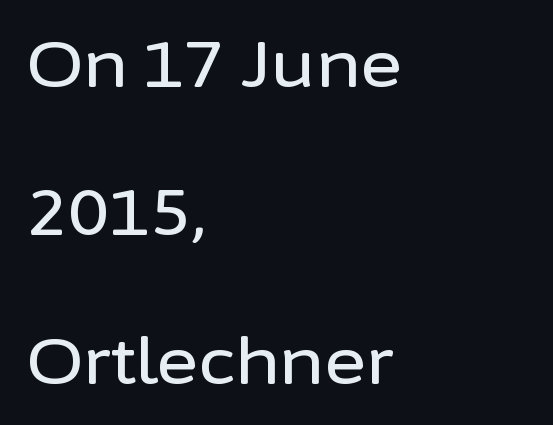
{"serif": "no", "italic": "no", "width": "normal", "stroke_contrast": "low", "x_height": "medium", "monospaced": "no", "underline": "no", "align": "left", "line_spacing": "loose", "line_spacing_ratio": 2.32, "letter_spacing": "normal", "letter_spacing_em": 0.0, "glyph_px": 64}
